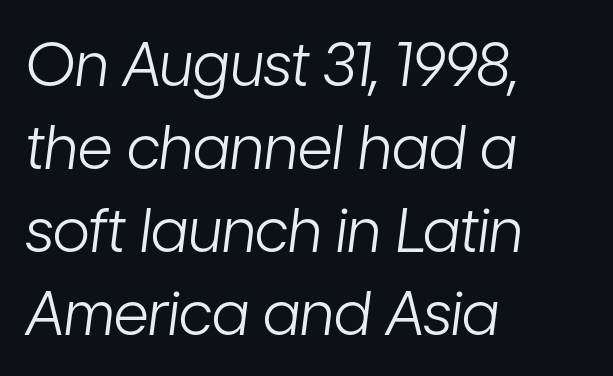
A clean baseline with only descenders dipping below it. Proportional: the letters do not fall into vertical columns. Caption: face not bold, strokes unweighted. A typesetter would call this zero additional tracking. The rendering anchors every line to the left-hand side.
